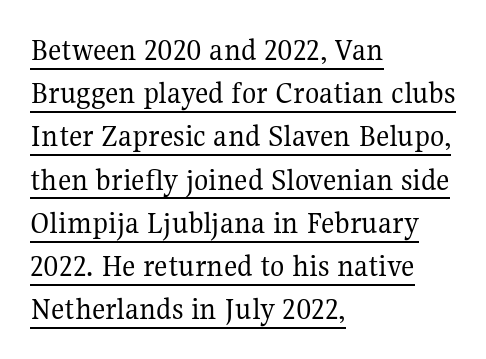
Q: Is the text bold? A: No.
Q: Is the text italic (slanted)? A: No, it is upright.
Q: Is the typeface a serif or a sans-serif typeface? A: Serif.
Q: Is the text underlined? A: Yes.
Q: How is the paragraph aligned? A: Left-aligned.
Q: Is the spacing between letters normal or unusually wide? A: Normal.
Q: Is the spacing between lines tight, normal or loose? A: Normal.
Q: Width (condensed, normal, or wide)? A: Normal.
Q: Stroke contrast? A: Medium.
Q: x-height? A: Medium.
Q: Monospaced? A: No.
